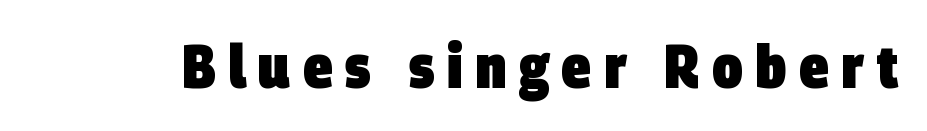
The image shows 60 px heavy, condensed sans-serif type; set unusually wide letter spacing (+0.21 em), not underlined; low stroke contrast and a large x-height.
